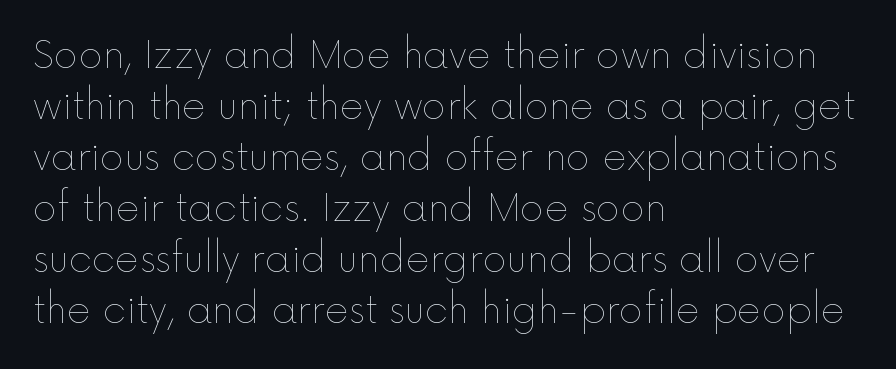
{"italic": "no", "bold": "no", "weight": "thin", "width": "normal", "x_height": "medium", "monospaced": "no", "underline": "no", "align": "left", "line_spacing": "normal", "line_spacing_ratio": 1.38, "letter_spacing": "normal", "letter_spacing_em": 0.0, "glyph_px": 37}
